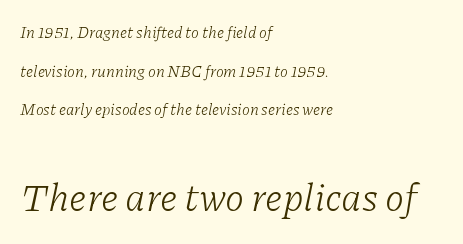
Q: Is the text bold? A: No.
Q: Is the text italic (slanted)? A: Yes, it leans right by about 11 degrees.
Q: Is the typeface a serif or a sans-serif typeface? A: Serif.
Q: Is the text underlined? A: No.
Q: How is the paragraph aligned? A: Left-aligned.
Q: Is the spacing between letters normal or unusually wide? A: Normal.
Q: Is the spacing between lines tight, normal or loose? A: Loose.
Q: Which block of text is set in a larger size, the first (top) or the second (bottom)? A: The second (bottom) one.
Q: Width (condensed, normal, or wide)? A: Normal.
Q: Stroke contrast? A: Low.
Q: x-height? A: Medium.
Q: Monospaced? A: No.
